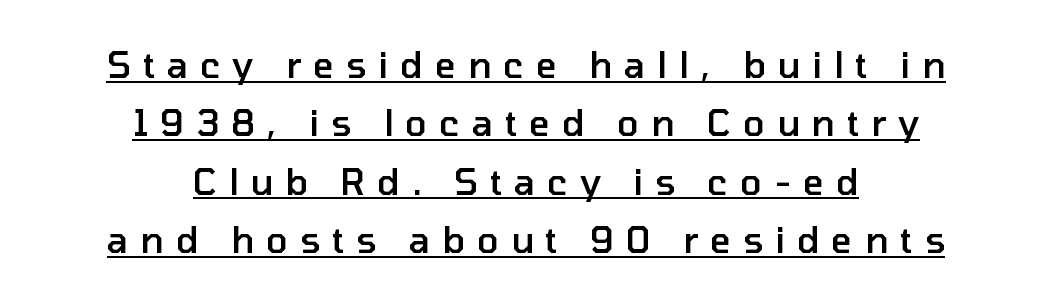
The image shows 36 px semibold sans-serif type, upright; set centered, normal line spacing (1.62x), unusually wide letter spacing (+0.33 em), underlined; low stroke contrast and a medium x-height.
